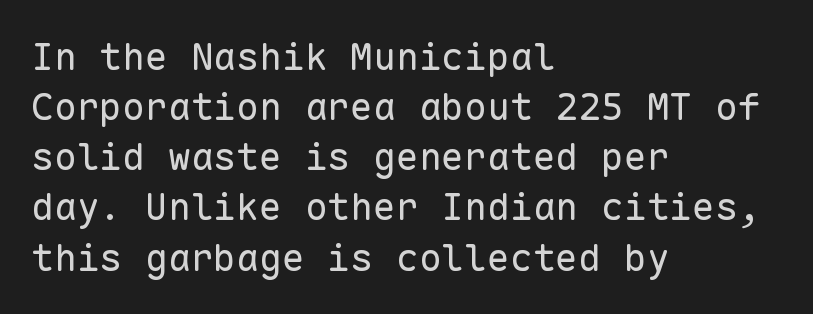
A typesetter would call this monospace, since all characters share one set width. All the whitespace from short lines collects on the right. Words float on clear page, feet unadorned. The type is set solid horizontally, with unmodified tracking.
